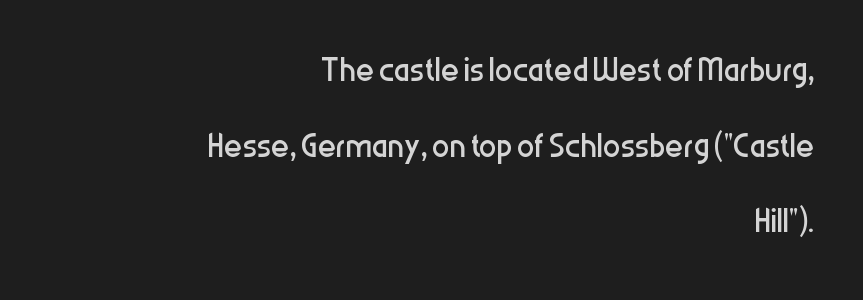
The image shows 44 px regular-weight, condensed sans-serif type, upright; set right-aligned, line spacing 1.72x, normal letter spacing, not underlined; low stroke contrast and a medium x-height.
